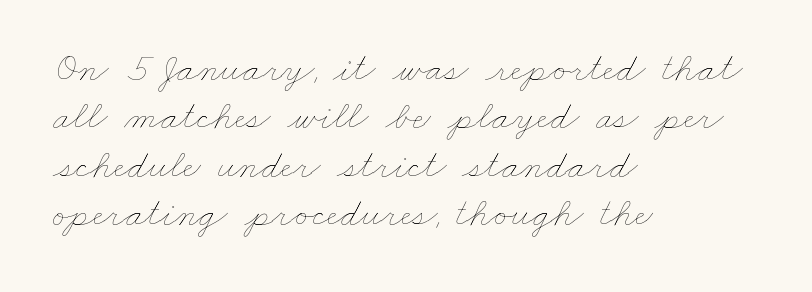
Tracking value appears to be zero — textbook default spacing. Each stroke keeps to a modest, everyday thickness or less. Any mark beneath the type? The region is blank. Caption: multi-line text, flush left, ragged right. A typesetter would call this proportional, since set widths differ per character.
